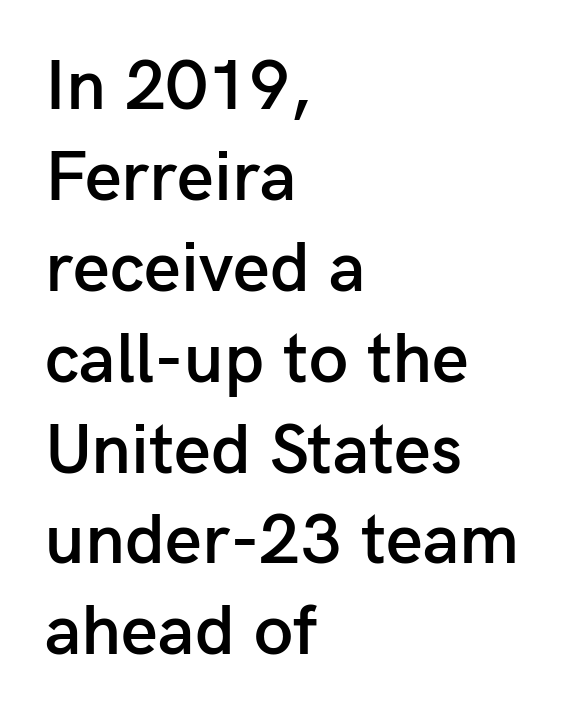
Beneath every word, the page is bare. The face used here is rendered with its standard letterfit. Italic: no, the glyphs are upright roman. Nope, no serifs anywhere on these letters. Compared with typical paragraphs, the rows here are spaced about the same.
